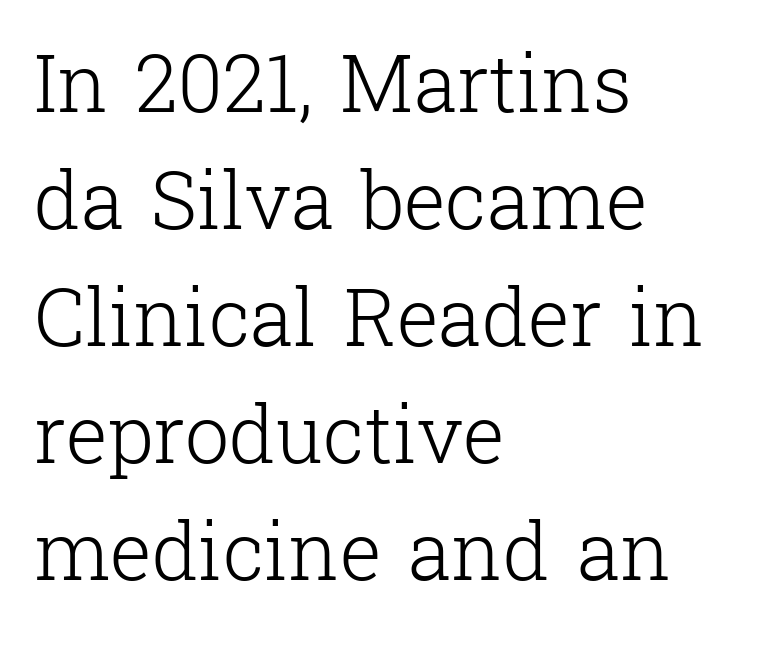
The image shows 79 px light serif type, upright; set left-aligned, normal line spacing (1.48x), normal letter spacing, not underlined; low stroke contrast and a medium x-height.
